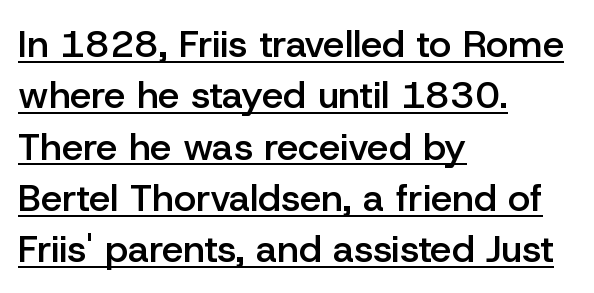
This sample uses a sans-serif face. No extra tracking has been applied to these lines. Designer's note — italics off, roman on. Quick note: interline space is typical.
